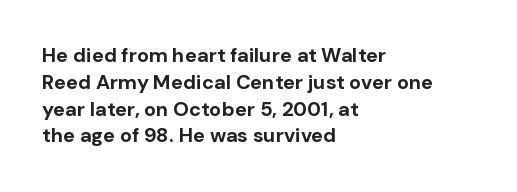
{"italic": "no", "bold": "yes", "underline": "no", "align": "left", "line_spacing": "normal", "line_spacing_ratio": 1.34, "letter_spacing": "normal", "letter_spacing_em": 0.0, "glyph_px": 20}
